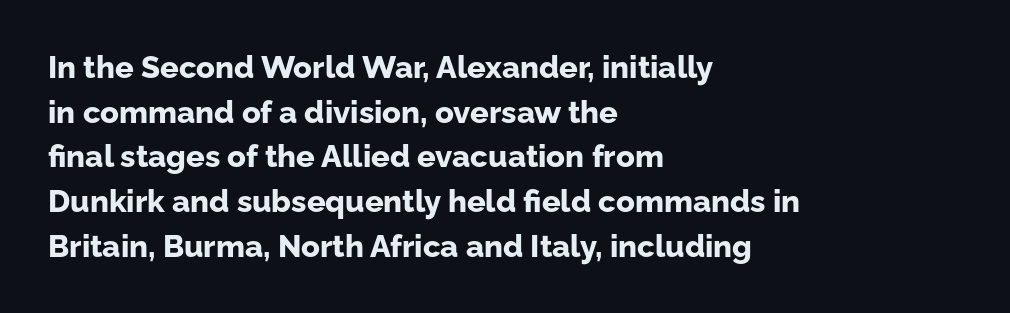
The image shows 31 px bold sans-serif type, upright; set left-aligned, normal line spacing (1.44x), normal letter spacing, not underlined; low stroke contrast and a medium x-height.
